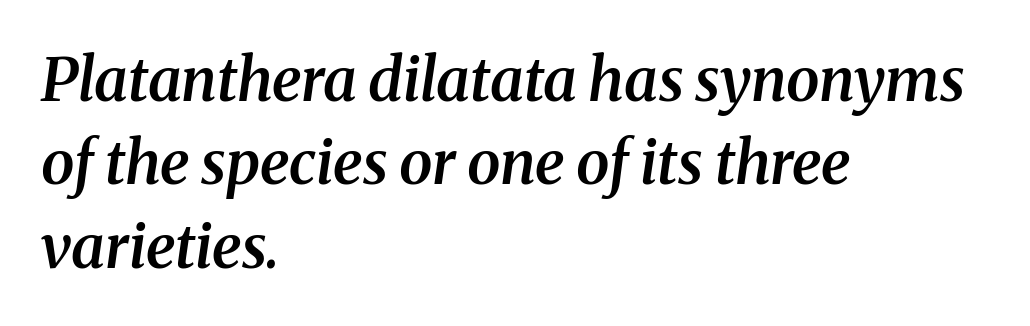
{"serif": "yes", "italic": "yes", "lean": "right", "slant_degrees": 8, "bold": "semi", "weight": "semibold", "width": "normal", "stroke_contrast": "medium", "x_height": "medium", "monospaced": "no", "underline": "no", "align": "left", "line_spacing": "normal", "line_spacing_ratio": 1.39, "letter_spacing": "normal", "letter_spacing_em": 0.0, "glyph_px": 60}
